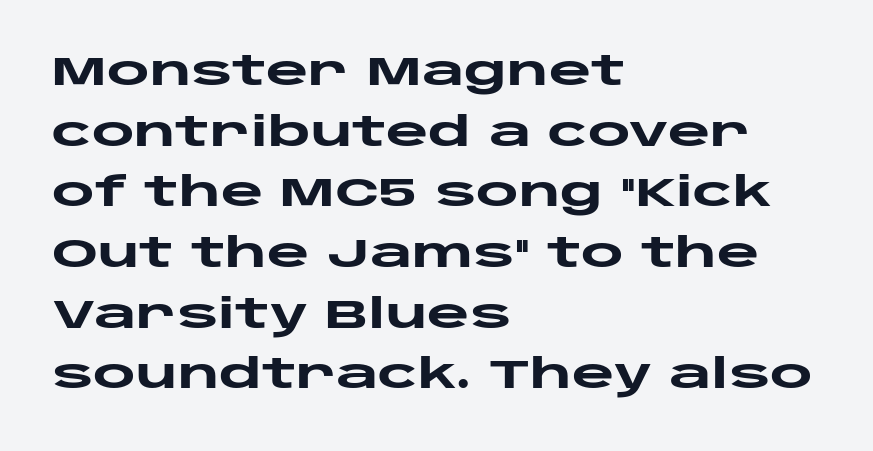
{"serif": "no", "italic": "no", "bold": "yes", "weight": "heavy", "width": "wide", "stroke_contrast": "low", "x_height": "large", "monospaced": "no", "underline": "no", "align": "left", "line_spacing": "normal", "line_spacing_ratio": 1.48, "letter_spacing": "normal", "letter_spacing_em": 0.0, "glyph_px": 41}
